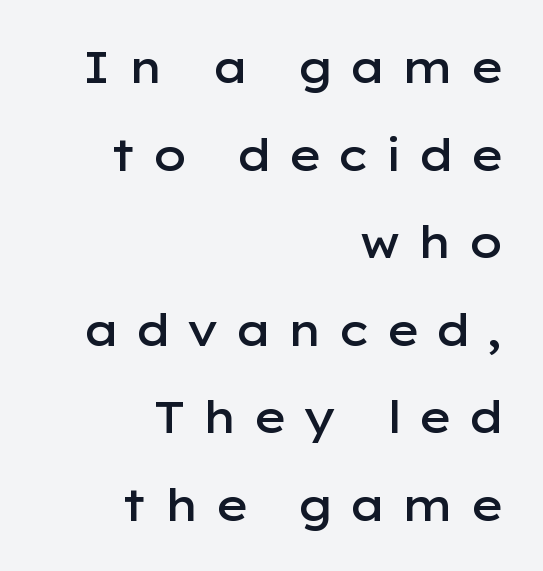
{"serif": "no", "italic": "no", "bold": "semi", "weight": "semibold", "width": "wide", "stroke_contrast": "low", "x_height": "medium", "monospaced": "no", "underline": "no", "align": "right", "line_spacing": "loose", "line_spacing_ratio": 1.99, "letter_spacing": "wide", "letter_spacing_em": 0.34, "glyph_px": 44}
